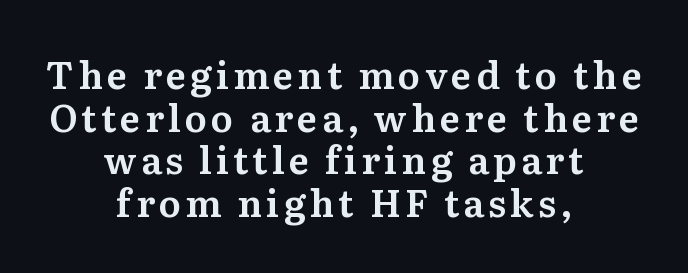
The image shows 37 px serif type, upright; set centered, tight line spacing (1.15x), not underlined; medium stroke contrast and a medium x-height.
